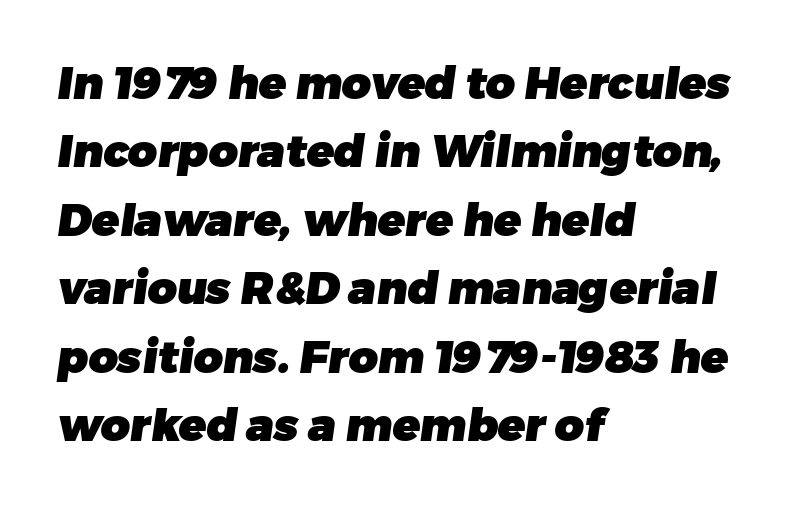
The image shows 45 px heavy sans-serif type; set left-aligned, normal line spacing (1.52x), normal letter spacing, not underlined; low stroke contrast and a medium x-height.
